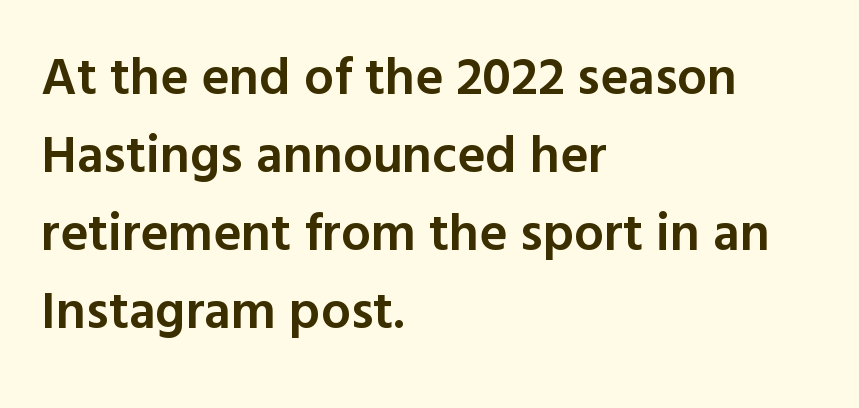
The passage is arranged the way most books set body copy — flush left. Set as a demibold, roughly 600 on the weight scale. Observe the absence of serifs on each vertical stroke in this sample. Compared with typical paragraphs, the rows here are spaced about the same.
